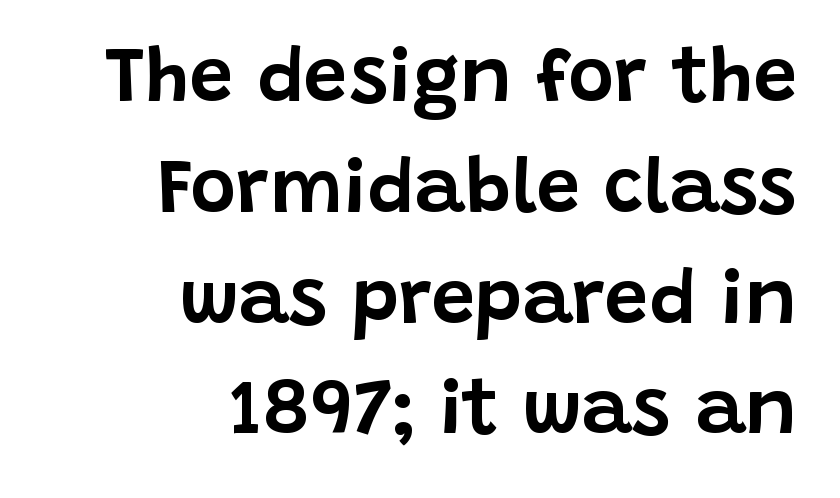
Q: Is the text italic (slanted)? A: No, it is upright.
Q: Is the typeface a serif or a sans-serif typeface? A: Sans-serif.
Q: Is the text underlined? A: No.
Q: How is the paragraph aligned? A: Right-aligned.
Q: Is the spacing between letters normal or unusually wide? A: Normal.
Q: Is the spacing between lines tight, normal or loose? A: Normal.
Q: Width (condensed, normal, or wide)? A: Normal.
Q: Stroke contrast? A: Low.
Q: x-height? A: Large.
Q: Monospaced? A: No.
